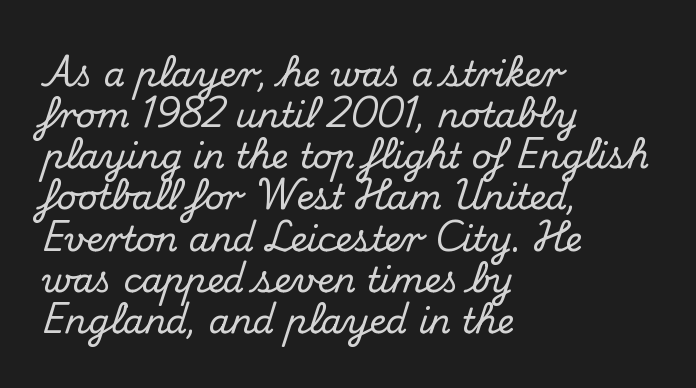
Q: Is the text italic (slanted)? A: Yes.
Q: Is the typeface a serif or a sans-serif typeface? A: Serif.
Q: Is the text underlined? A: No.
Q: How is the paragraph aligned? A: Left-aligned.
Q: Is the spacing between letters normal or unusually wide? A: Normal.
Q: Width (condensed, normal, or wide)? A: Normal.
Q: Stroke contrast? A: Medium.
Q: x-height? A: Small.
Q: Monospaced? A: No.
